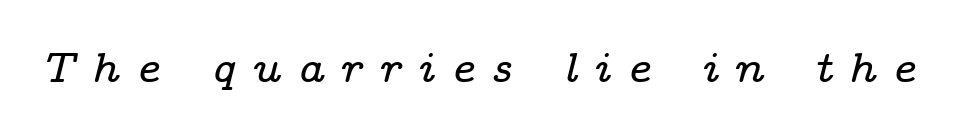
{"serif": "yes", "italic": "yes", "lean": "right", "slant_degrees": 14, "width": "wide", "stroke_contrast": "low", "x_height": "medium", "monospaced": "no", "underline": "no", "letter_spacing": "wide", "letter_spacing_em": 0.4, "glyph_px": 42}
